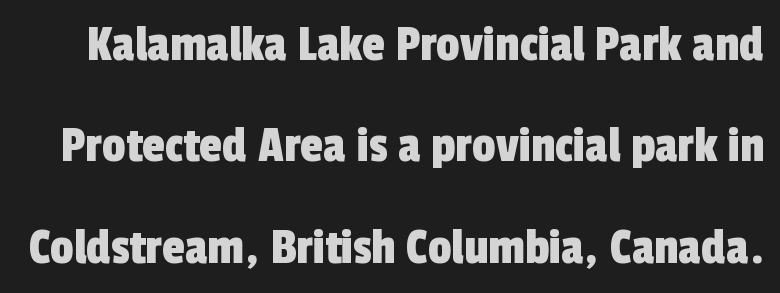
{"serif": "no", "width": "condensed", "x_height": "medium", "monospaced": "no", "underline": "no", "line_spacing": "loose", "line_spacing_ratio": 1.95, "letter_spacing": "normal", "letter_spacing_em": 0.0, "glyph_px": 52}
